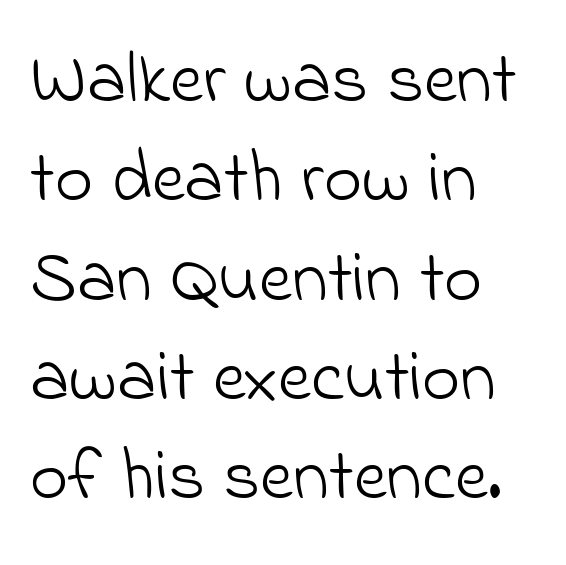
The image shows 73 px light sans-serif type; set left-aligned, normal line spacing (1.36x), normal letter spacing, not underlined; low stroke contrast and a small x-height.
